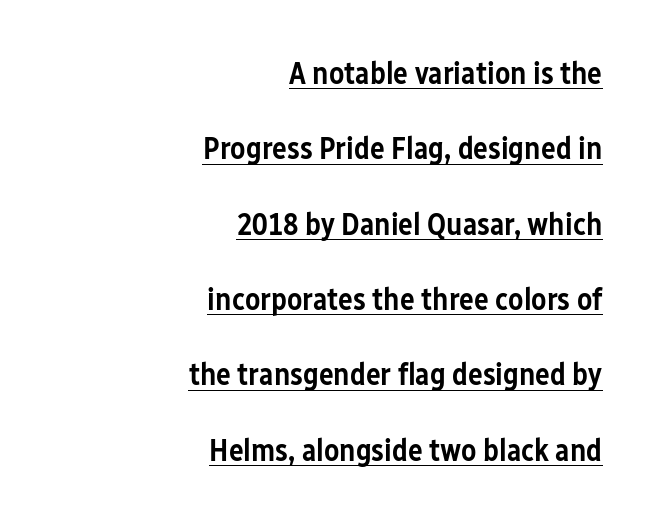
Q: Is the text bold? A: Semi-bold.
Q: Is the text italic (slanted)? A: No, it is upright.
Q: Is the typeface a serif or a sans-serif typeface? A: Sans-serif.
Q: Is the text underlined? A: Yes.
Q: How is the paragraph aligned? A: Right-aligned.
Q: Is the spacing between letters normal or unusually wide? A: Normal.
Q: Is the spacing between lines tight, normal or loose? A: Loose.
Q: Width (condensed, normal, or wide)? A: Condensed.
Q: Stroke contrast? A: Low.
Q: x-height? A: Medium.
Q: Monospaced? A: No.
